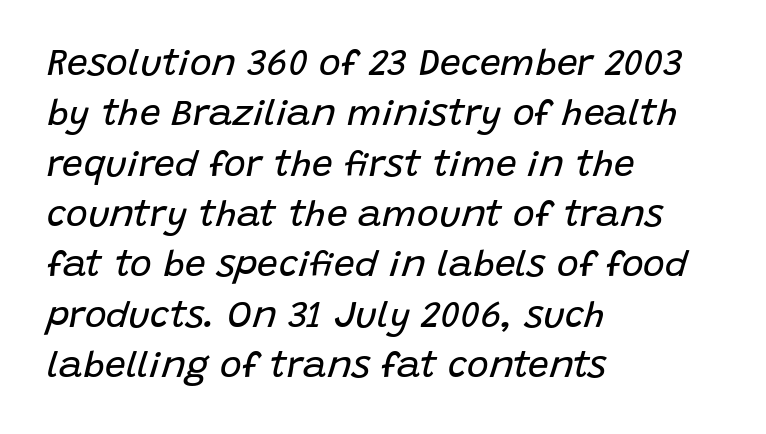
The image shows 37 px regular-weight type, italic (leaning right); set left-aligned, normal line spacing (1.36x), normal letter spacing, not underlined; low stroke contrast and a large x-height.
